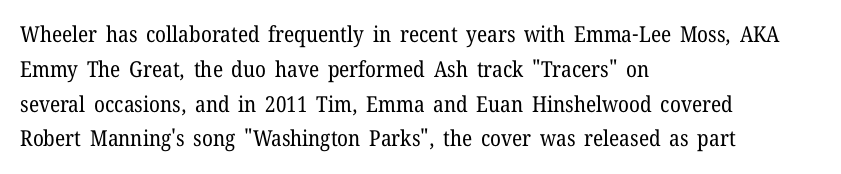
{"italic": "no", "bold": "no", "underline": "no", "align": "left", "line_spacing": "normal", "line_spacing_ratio": 1.58, "letter_spacing": "normal", "letter_spacing_em": 0.0, "glyph_px": 22}
